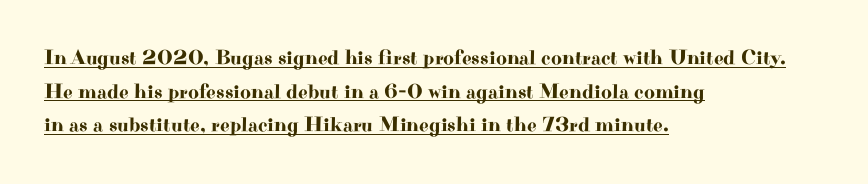
The image shows 21 px text type, upright; set left-aligned, normal line spacing (1.6x), normal letter spacing, underlined.
